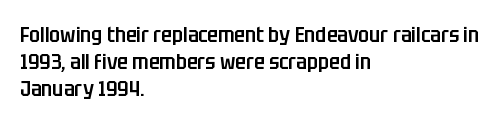
Q: Is the text bold? A: Semi-bold.
Q: Is the text italic (slanted)? A: No, it is upright.
Q: Is the text underlined? A: No.
Q: How is the paragraph aligned? A: Left-aligned.
Q: Is the spacing between letters normal or unusually wide? A: Normal.
